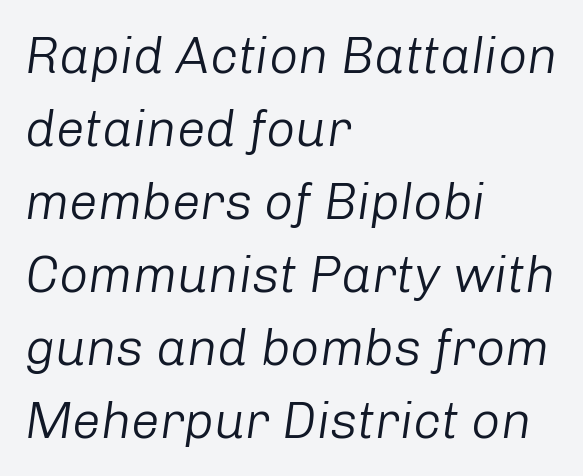
The baseline area is clear. A typesetter would mark this as italic. Compared with a typical body face, this is equally light or lighter still. Vertically, the passage feels balanced, rows spaced as you'd expect. Typeset ragged right — the left edge is the straight one. The passage shown is typed in a proportional face where columns would drift.
